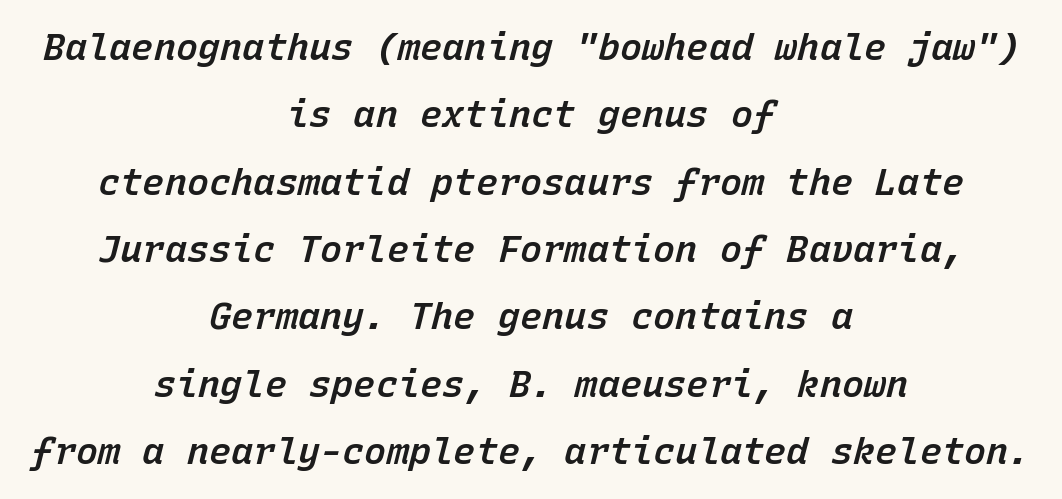
Q: Is the text bold? A: Semi-bold.
Q: Is the text italic (slanted)? A: Yes, it leans right by about 15 degrees.
Q: Is the text underlined? A: No.
Q: How is the paragraph aligned? A: Centered.
Q: Is the spacing between letters normal or unusually wide? A: Normal.
Q: Width (condensed, normal, or wide)? A: Normal.
Q: Stroke contrast? A: Low.
Q: x-height? A: Medium.
Q: Monospaced? A: Yes.
